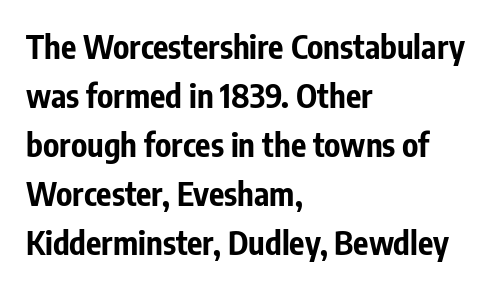
{"serif": "no", "italic": "no", "bold": "yes", "weight": "bold", "width": "condensed", "stroke_contrast": "low", "x_height": "medium", "monospaced": "no", "underline": "no", "align": "left", "line_spacing": "normal", "line_spacing_ratio": 1.53, "letter_spacing": "normal", "letter_spacing_em": 0.0, "glyph_px": 32}
